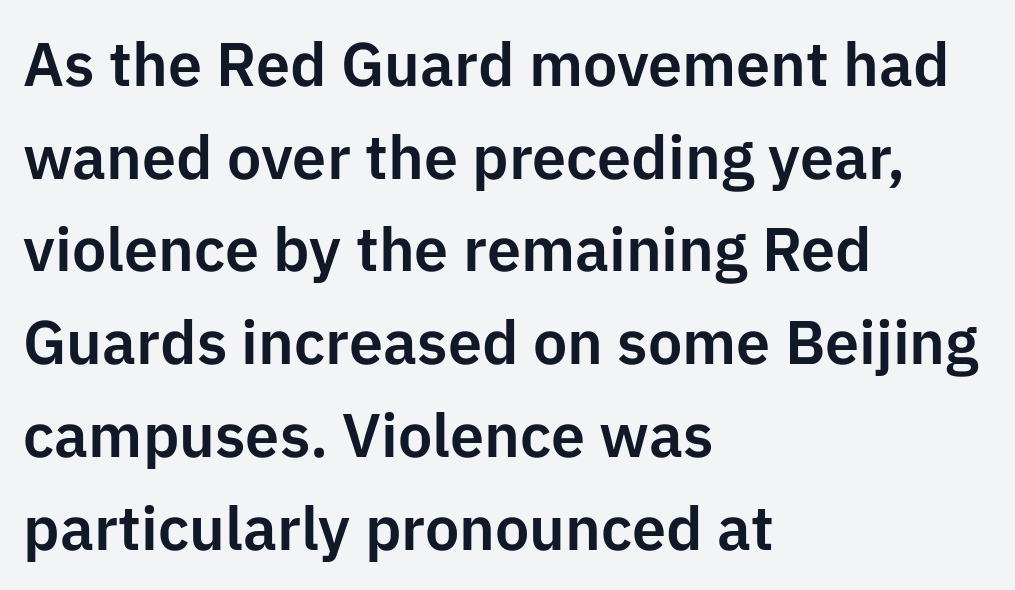
The image shows 61 px sans-serif type, upright; set left-aligned, normal line spacing (1.52x), normal letter spacing, not underlined; low stroke contrast and a medium x-height.
